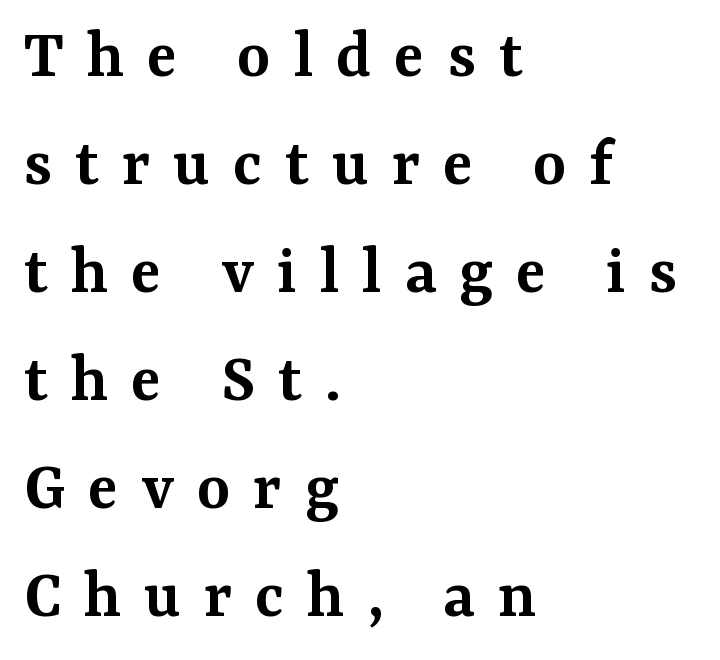
Q: Is the text bold? A: Semi-bold.
Q: Is the text italic (slanted)? A: No, it is upright.
Q: Is the typeface a serif or a sans-serif typeface? A: Serif.
Q: Is the text underlined? A: No.
Q: How is the paragraph aligned? A: Left-aligned.
Q: Is the spacing between letters normal or unusually wide? A: Unusually wide.
Q: Is the spacing between lines tight, normal or loose? A: Normal.
Q: Width (condensed, normal, or wide)? A: Normal.
Q: Stroke contrast? A: Medium.
Q: x-height? A: Medium.
Q: Monospaced? A: No.
